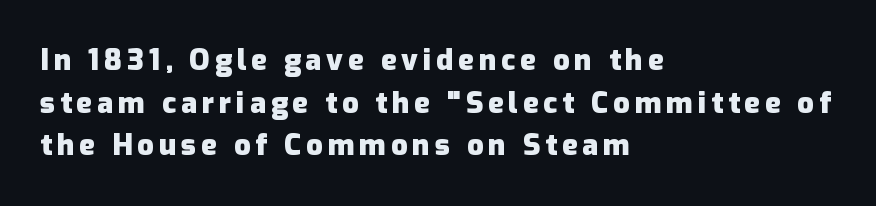
The paragraph has a hard left edge and a soft right edge. A typesetter would call this proportional, since set widths differ per character. The letters are bold, with thick, heavy strokes. The letters stand upright; this is a roman face. Letters rest on an invisible, unmarked baseline. The passage shown is typeset with a sans-serif family.
